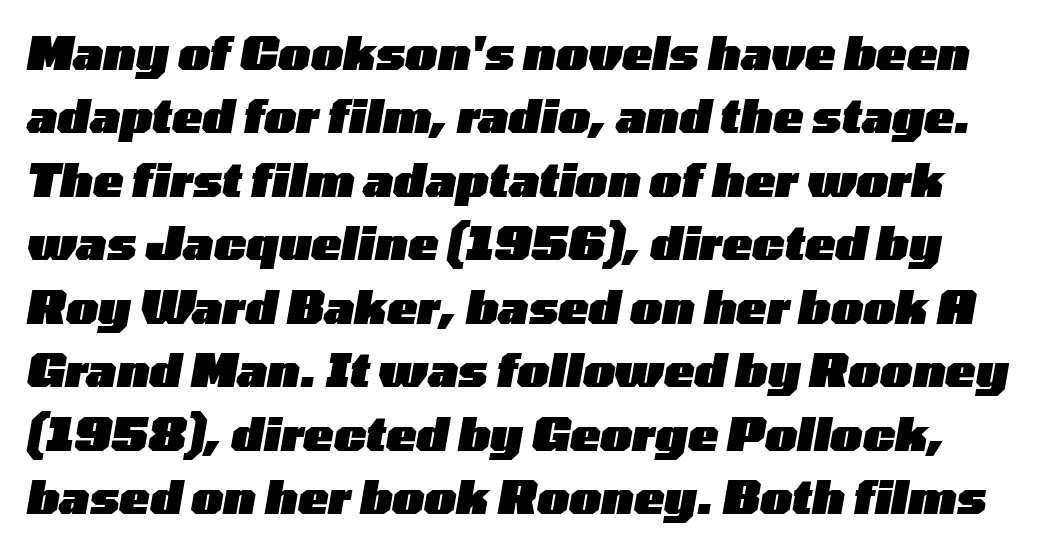
{"italic": "yes", "lean": "right", "slant_degrees": 10, "bold": "yes", "weight": "heavy", "width": "wide", "stroke_contrast": "low", "x_height": "medium", "monospaced": "no", "underline": "no", "line_spacing": "normal", "line_spacing_ratio": 1.41, "letter_spacing": "normal", "letter_spacing_em": 0.0, "glyph_px": 45}
